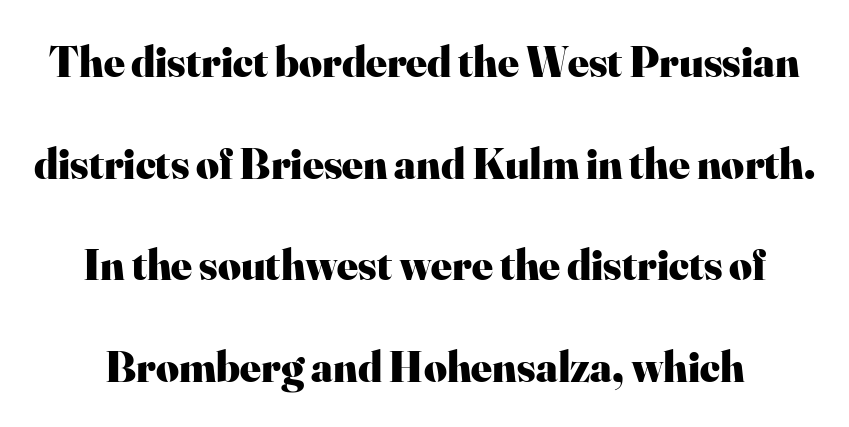
The passage shown is not underscored anywhere. Is this a fixed-width face? No — the glyphs have proportional, varying widths. No italicization has been applied; the sample stays upright. The line-height multiplier appears high, well above default.
